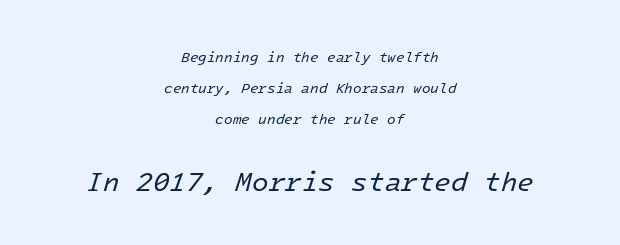
{"italic": "yes", "lean": "right", "slant_degrees": 16, "bold": "no", "underline": "no", "align": "center", "line_spacing": "loose", "line_spacing_ratio": 2.22, "letter_spacing": "normal", "letter_spacing_em": 0.0, "larger_block": "second", "size_ratio": 1.93, "glyph_px": 27}
